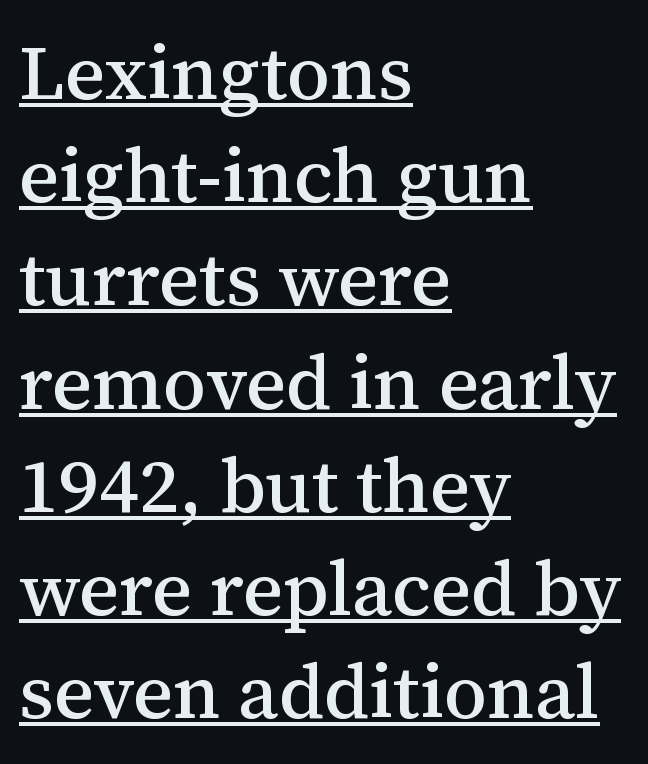
Q: Is the text italic (slanted)? A: No, it is upright.
Q: Is the typeface a serif or a sans-serif typeface? A: Serif.
Q: Is the text underlined? A: Yes.
Q: How is the paragraph aligned? A: Left-aligned.
Q: Is the spacing between letters normal or unusually wide? A: Normal.
Q: Is the spacing between lines tight, normal or loose? A: Normal.
Q: Width (condensed, normal, or wide)? A: Normal.
Q: Stroke contrast? A: Medium.
Q: x-height? A: Medium.
Q: Monospaced? A: No.
